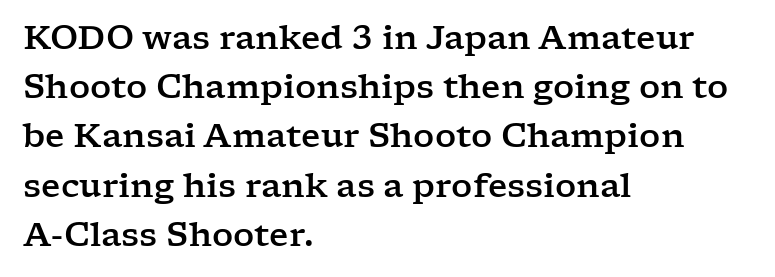
{"serif": "yes", "italic": "no", "width": "wide", "stroke_contrast": "low", "x_height": "medium", "monospaced": "no", "underline": "no", "align": "left", "line_spacing": "normal", "line_spacing_ratio": 1.49, "letter_spacing": "normal", "letter_spacing_em": 0.0, "glyph_px": 33}
